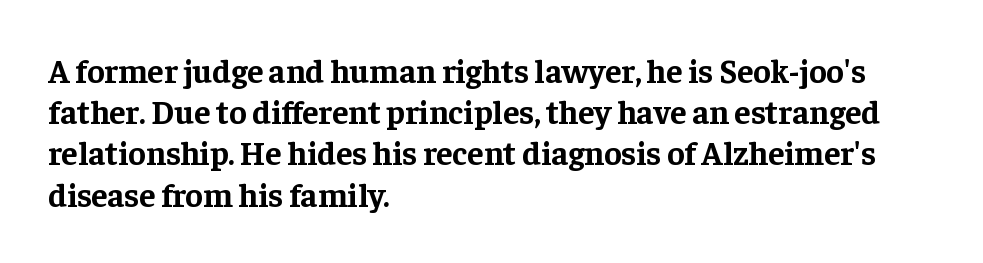
{"serif": "yes", "italic": "no", "bold": "yes", "weight": "bold", "width": "normal", "stroke_contrast": "low", "x_height": "medium", "monospaced": "no", "underline": "no", "align": "left", "line_spacing": "normal", "line_spacing_ratio": 1.25, "letter_spacing": "normal", "letter_spacing_em": 0.0, "glyph_px": 33}
